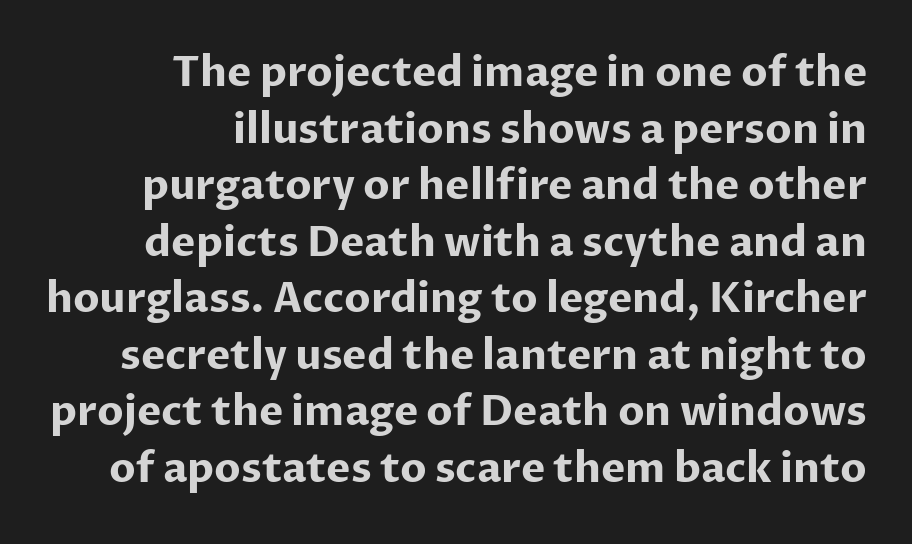
The image shows 41 px bold sans-serif type, upright; set right-aligned, normal line spacing (1.38x), normal letter spacing, not underlined; low stroke contrast and a medium x-height.
